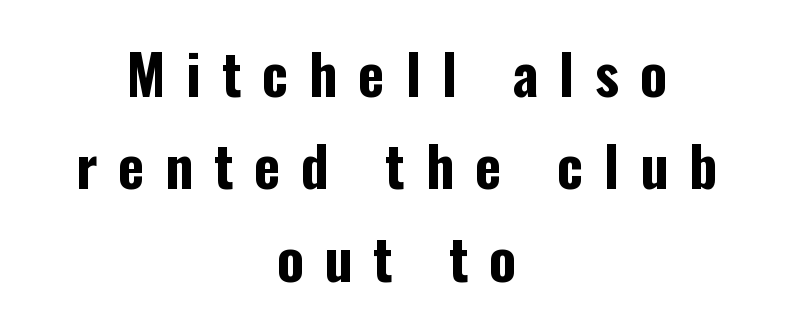
The image shows 56 px bold, condensed sans-serif type, upright; set centered, normal line spacing (1.65x), unusually wide letter spacing (+0.37 em), not underlined; low stroke contrast and a medium x-height.
